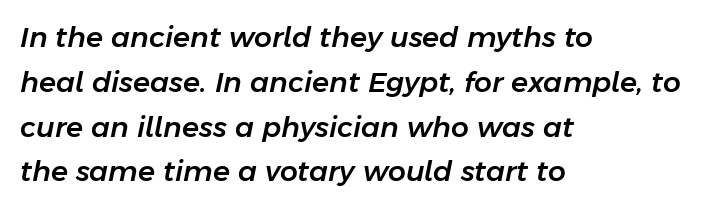
{"italic": "yes", "lean": "right", "slant_degrees": 11, "width": "normal", "stroke_contrast": "low", "x_height": "medium", "monospaced": "no", "underline": "no", "align": "left", "line_spacing": "normal", "line_spacing_ratio": 1.6, "letter_spacing": "normal", "letter_spacing_em": 0.0, "glyph_px": 28}
